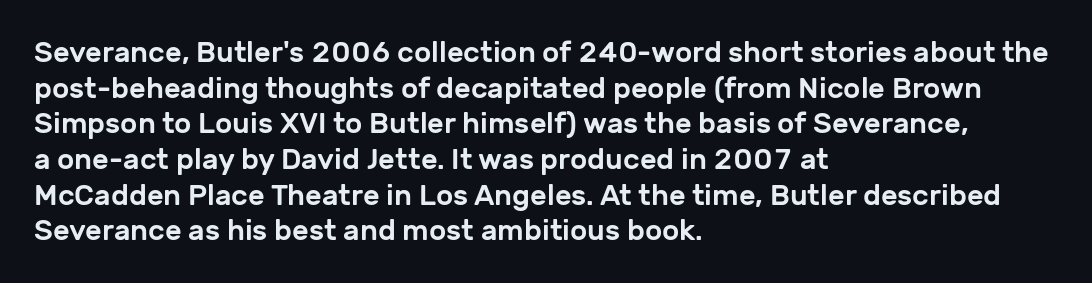
{"serif": "no", "italic": "no", "width": "normal", "stroke_contrast": "low", "x_height": "medium", "monospaced": "no", "underline": "no", "align": "left", "line_spacing_ratio": 1.23, "letter_spacing": "normal", "letter_spacing_em": 0.0, "glyph_px": 29}
